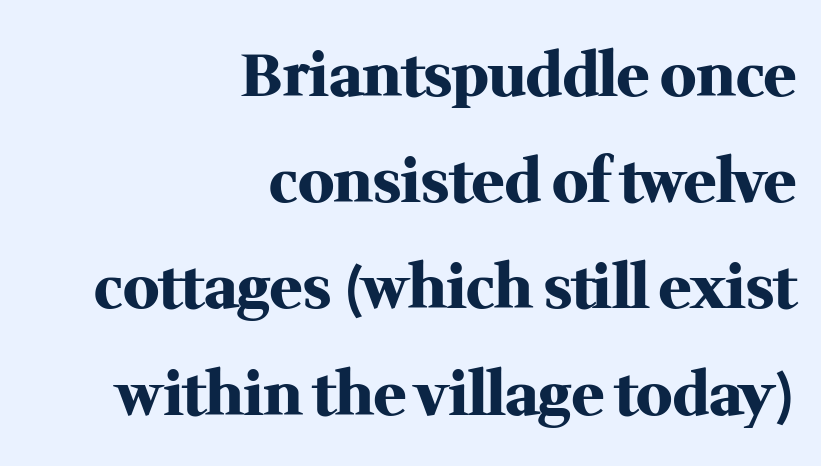
{"serif": "yes", "italic": "no", "bold": "yes", "weight": "heavy", "width": "normal", "stroke_contrast": "medium", "x_height": "medium", "monospaced": "no", "underline": "no", "align": "right", "line_spacing_ratio": 1.77, "letter_spacing": "normal", "letter_spacing_em": 0.0, "glyph_px": 60}
